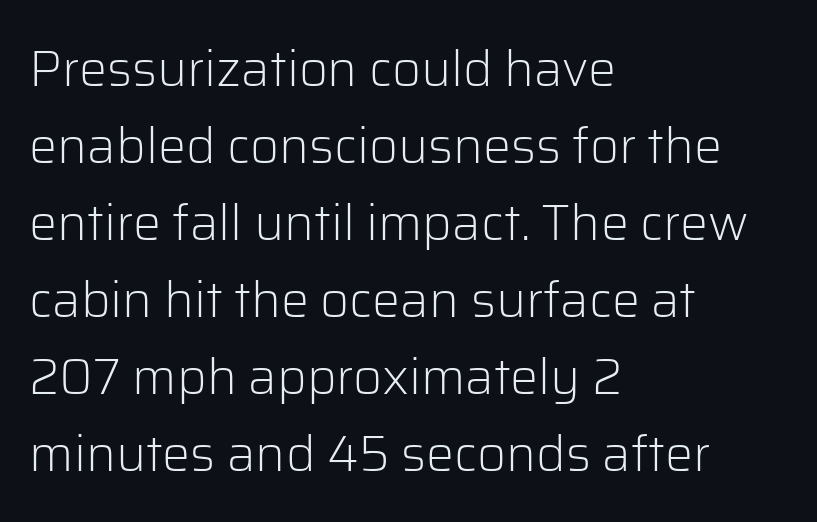
{"serif": "no", "italic": "no", "bold": "no", "weight": "light", "width": "normal", "stroke_contrast": "low", "x_height": "medium", "monospaced": "no", "underline": "no", "align": "left", "line_spacing": "normal", "line_spacing_ratio": 1.54, "letter_spacing": "normal", "letter_spacing_em": 0.0, "glyph_px": 50}
